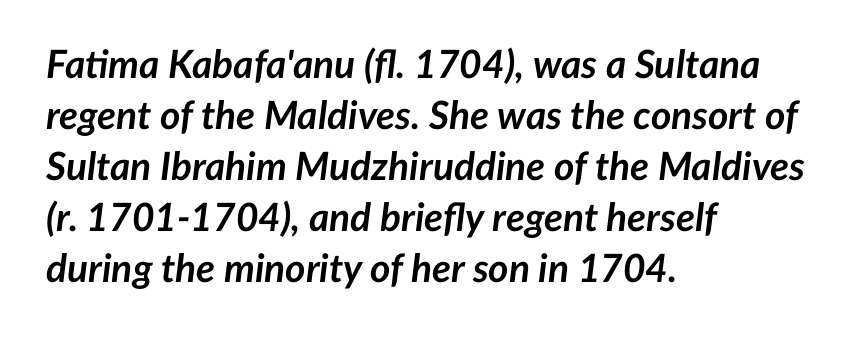
{"italic": "yes", "lean": "right", "slant_degrees": 7, "bold": "yes", "weight": "semibold", "width": "normal", "stroke_contrast": "low", "x_height": "medium", "monospaced": "no", "underline": "no", "align": "left", "line_spacing": "normal", "line_spacing_ratio": 1.31, "letter_spacing": "normal", "letter_spacing_em": 0.0, "glyph_px": 39}
